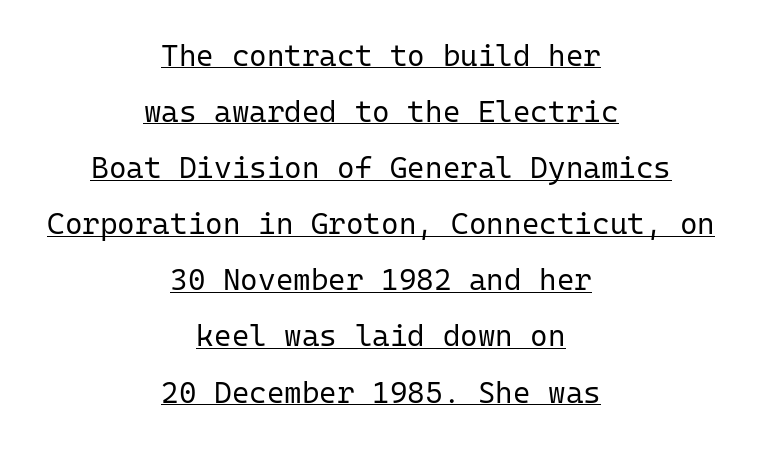
The image shows 30 px regular-weight sans-serif type, upright, monospaced; set centered, line spacing 1.87x, normal letter spacing, underlined; low stroke contrast and a medium x-height.
